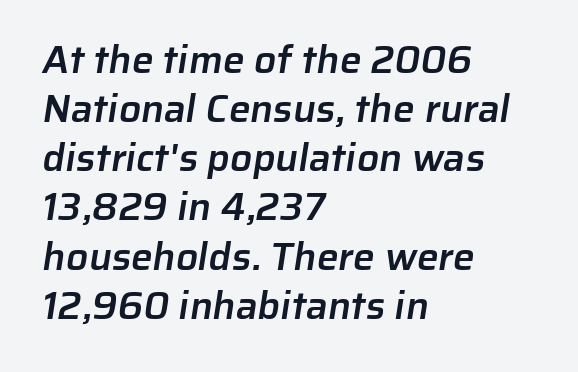
Q: Is the text bold? A: Semi-bold.
Q: Is the typeface a serif or a sans-serif typeface? A: Sans-serif.
Q: Is the text underlined? A: No.
Q: How is the paragraph aligned? A: Left-aligned.
Q: Is the spacing between letters normal or unusually wide? A: Normal.
Q: Is the spacing between lines tight, normal or loose? A: Normal.
Q: Width (condensed, normal, or wide)? A: Normal.
Q: Stroke contrast? A: Low.
Q: x-height? A: Medium.
Q: Monospaced? A: No.
